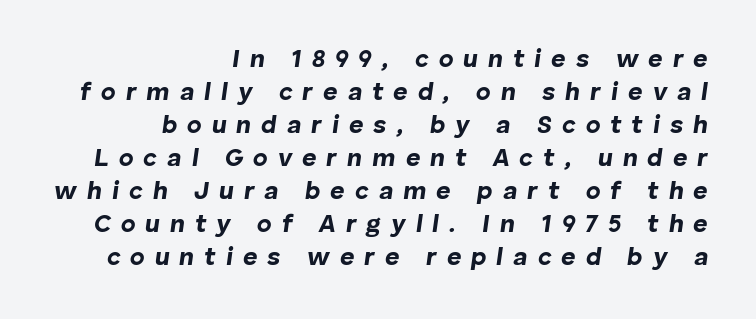
The image shows 25 px bold type, italic (leaning right); set right-aligned, normal line spacing (1.32x), unusually wide letter spacing (+0.4 em), not underlined.
